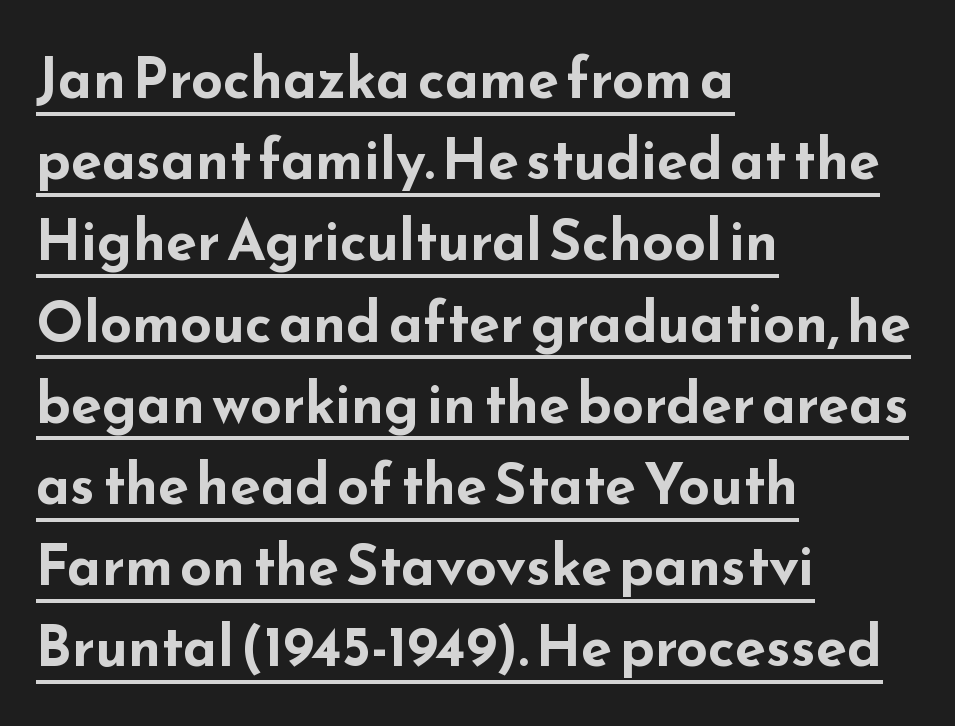
Every stem runs plumb, perpendicular to the baseline. The paragraph shown leans on its left margin. Check where the strokes stop: nothing finishes them off — pure sans. Every letter is thick-stroked: bold, no question. Nothing unusual about the tracking: characters are spaced as the font intends.
